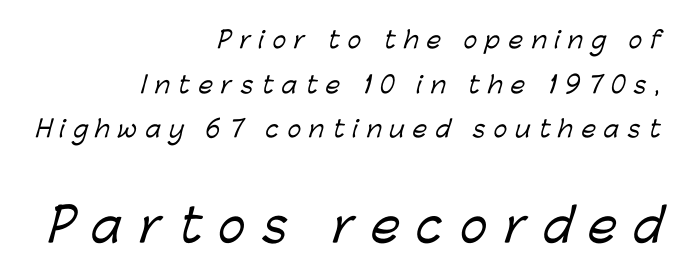
The image shows 46 px sans-serif type; set right-aligned, loose line spacing (1.94x), unusually wide letter spacing (+0.36 em), not underlined; the second (bottom) block is 2.0x larger; low stroke contrast and a medium x-height.
